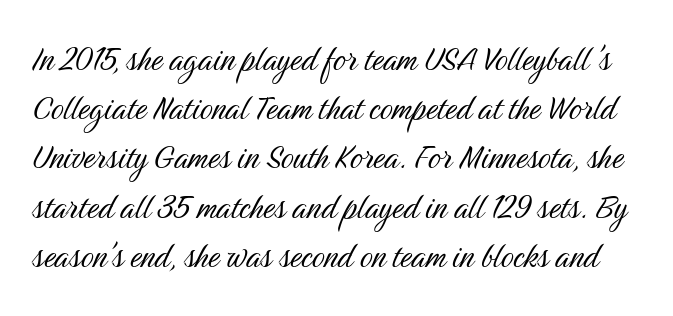
Q: Is the text bold? A: No.
Q: Is the text italic (slanted)? A: Yes.
Q: Is the typeface a serif or a sans-serif typeface? A: Sans-serif.
Q: Is the text underlined? A: No.
Q: Is the spacing between letters normal or unusually wide? A: Normal.
Q: Width (condensed, normal, or wide)? A: Condensed.
Q: Stroke contrast? A: Medium.
Q: x-height? A: Medium.
Q: Monospaced? A: No.
